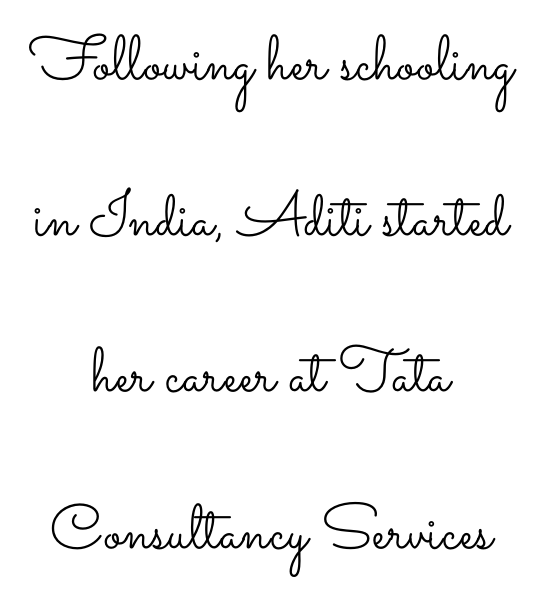
The face used here is proportionally spaced, like ordinary book or web type. The lines in this sample share a center point and differ in where they start and stop. In terms of letterspacing, this is plain default setting. Each stroke keeps to a modest, everyday thickness or less. Descenders hang freely into open space. The line-height multiplier appears high, well above default.
